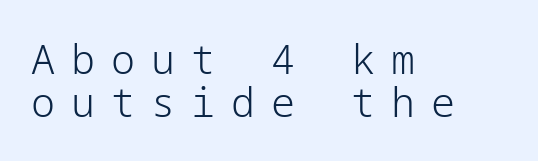
Q: Is the text bold? A: No.
Q: Is the text italic (slanted)? A: No, it is upright.
Q: Is the typeface a serif or a sans-serif typeface? A: Sans-serif.
Q: Is the text underlined? A: No.
Q: How is the paragraph aligned? A: Left-aligned.
Q: Is the spacing between letters normal or unusually wide? A: Unusually wide.
Q: Is the spacing between lines tight, normal or loose? A: Tight.
Q: Width (condensed, normal, or wide)? A: Normal.
Q: Stroke contrast? A: Low.
Q: x-height? A: Medium.
